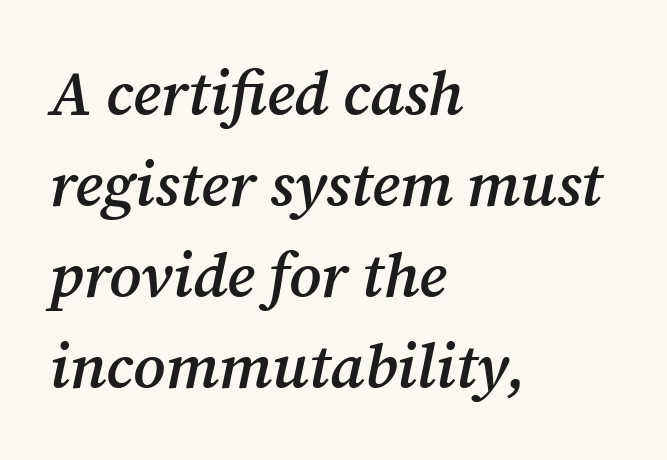
The image shows 62 px semibold serif type, italic (leaning right); set left-aligned, normal line spacing (1.47x), normal letter spacing, not underlined; medium stroke contrast and a medium x-height.
